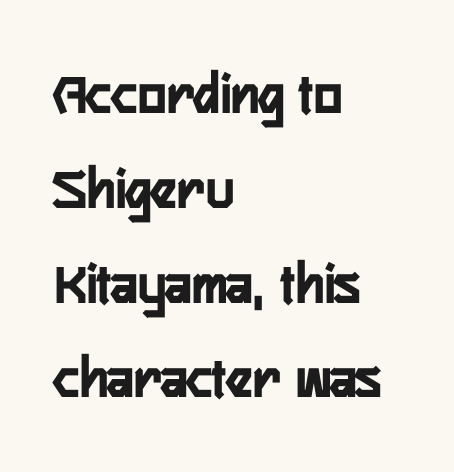
Decoration check: the copy has no underline. The lines sit at an ordinary, default distance from one another. Varying glyph widths throughout — classic text-font behaviour. Words appear dense and cohesive because spacing is normal. One-word summary of the alignment: left.
